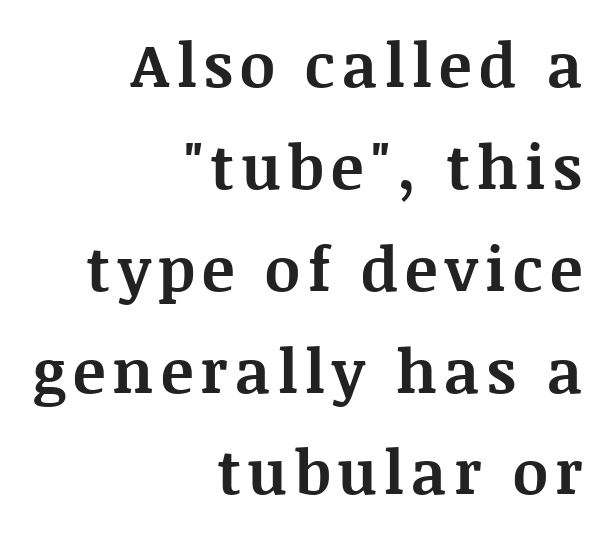
Q: Is the text bold? A: Yes.
Q: Is the text italic (slanted)? A: No, it is upright.
Q: Is the typeface a serif or a sans-serif typeface? A: Serif.
Q: Is the text underlined? A: No.
Q: How is the paragraph aligned? A: Right-aligned.
Q: Is the spacing between lines tight, normal or loose? A: Normal.
Q: Width (condensed, normal, or wide)? A: Normal.
Q: Stroke contrast? A: Medium.
Q: x-height? A: Large.
Q: Monospaced? A: No.
